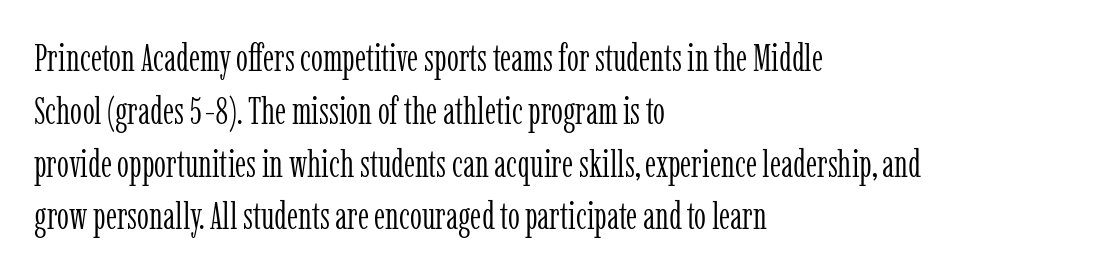
Q: Is the text bold? A: No.
Q: Is the text italic (slanted)? A: No, it is upright.
Q: Is the typeface a serif or a sans-serif typeface? A: Serif.
Q: Is the text underlined? A: No.
Q: How is the paragraph aligned? A: Left-aligned.
Q: Is the spacing between letters normal or unusually wide? A: Normal.
Q: Is the spacing between lines tight, normal or loose? A: Normal.
Q: Width (condensed, normal, or wide)? A: Condensed.
Q: Stroke contrast? A: Low.
Q: x-height? A: Medium.
Q: Monospaced? A: No.
